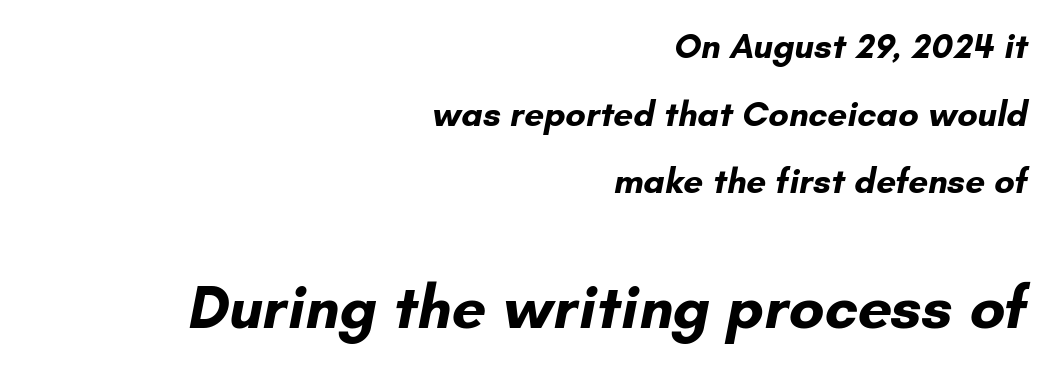
{"serif": "no", "bold": "yes", "weight": "bold", "width": "normal", "stroke_contrast": "low", "x_height": "small", "monospaced": "no", "underline": "no", "align": "right", "line_spacing": "loose", "line_spacing_ratio": 1.93, "letter_spacing": "normal", "letter_spacing_em": 0.0, "larger_block": "second", "size_ratio": 1.74, "glyph_px": 61}
